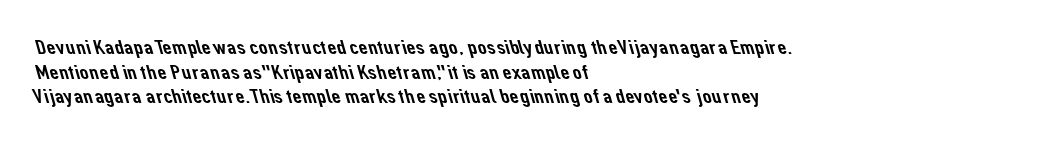
The image shows 20 px text type; set left-aligned, line spacing 1.23x, normal letter spacing, not underlined.
